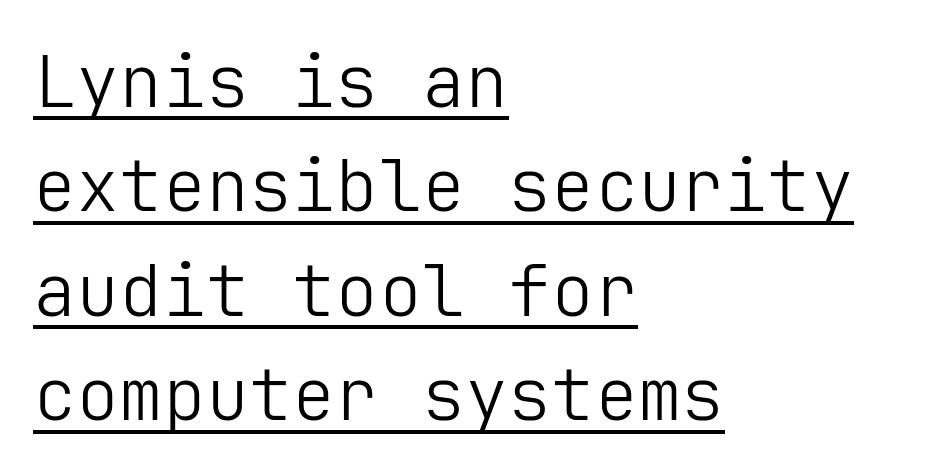
Looks like someone drew a line under every word here. Does extra space separate the letters? No, they use regular spacing. Does the copy run flush right? No — it runs flush left. Letters have the restrained weight of plain body copy at most.
